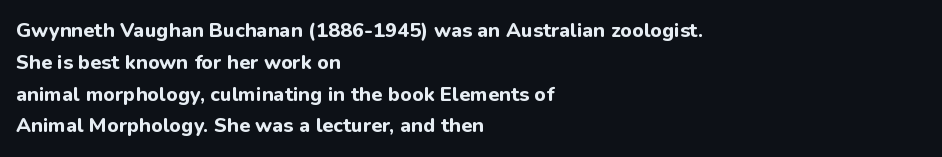
The image shows 20 px bold type, upright; set left-aligned, normal line spacing (1.59x), normal letter spacing, not underlined.
